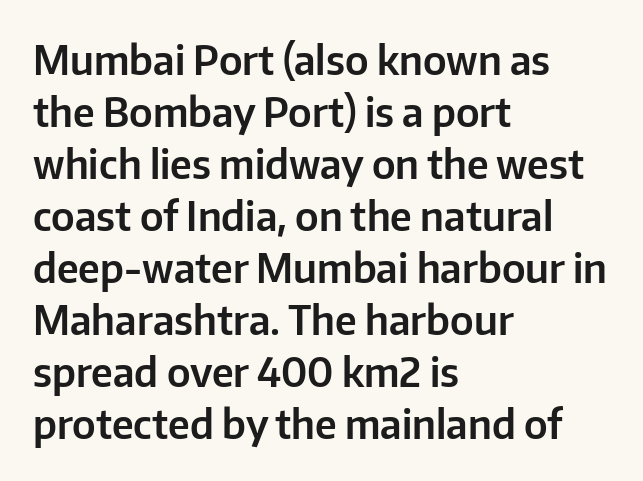
The passage shown is not underscored anywhere. Standard letterfit; no display-style spreading of the glyphs. Nope, no serifs anywhere on these letters. This block has exactly the height ordinary leading produces.
